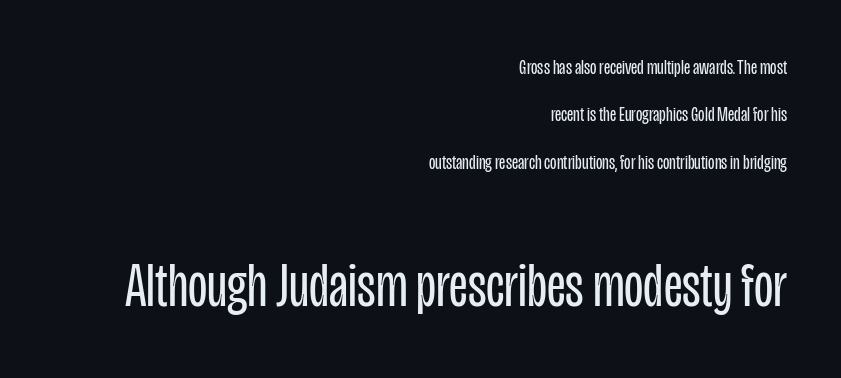
The compositor pushed each line to the right boundary. The passage shown stacks its lines with a broad gap. Scale increases going downward across the two blocks. The type is set solid horizontally, with unmodified tracking. Letters have the restrained weight of plain body copy at most.
